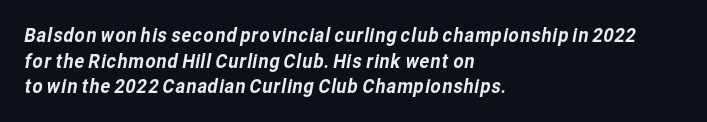
Q: Is the text underlined? A: No.
Q: How is the paragraph aligned? A: Left-aligned.
Q: Is the spacing between letters normal or unusually wide? A: Normal.
Q: Is the spacing between lines tight, normal or loose? A: Normal.
